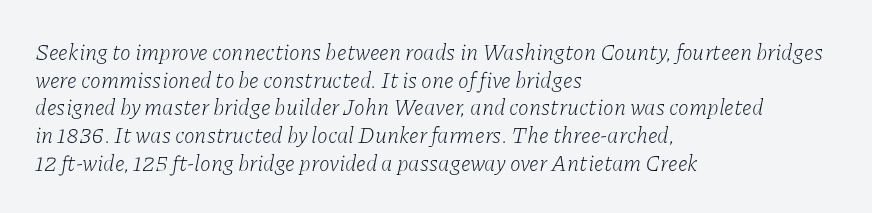
A classic flush-left, rag-right setting is used for this passage. Is the type slanted? Yes — the strokes lean at a clear angle. Baseline-to-baseline distance is the conventional proportion of letter height. This sample uses plain, unmodified letter spacing. The space beneath each line is pristine and unruled.
